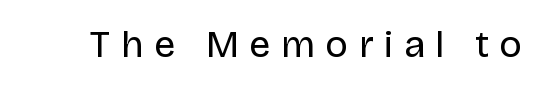
The typeface chosen for these lines omits serifs. The passage shown is typed in a proportional face where columns would drift. Style check: upright. The font sits on the lighter half of the weight spectrum, regular included. Tracking value appears strongly positive — letters spread wide.
